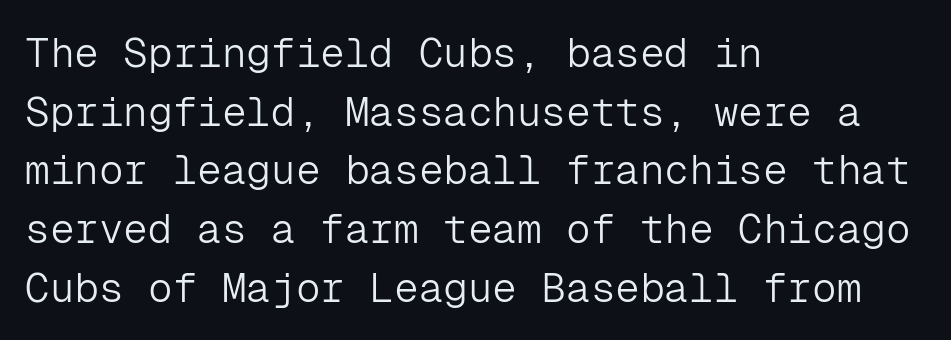
Q: Is the text bold? A: No.
Q: Is the text italic (slanted)? A: No, it is upright.
Q: Is the typeface a serif or a sans-serif typeface? A: Sans-serif.
Q: Is the text underlined? A: No.
Q: How is the paragraph aligned? A: Left-aligned.
Q: Is the spacing between letters normal or unusually wide? A: Normal.
Q: Is the spacing between lines tight, normal or loose? A: Normal.
Q: Width (condensed, normal, or wide)? A: Normal.
Q: Stroke contrast? A: Low.
Q: x-height? A: Medium.
Q: Monospaced? A: Yes.
